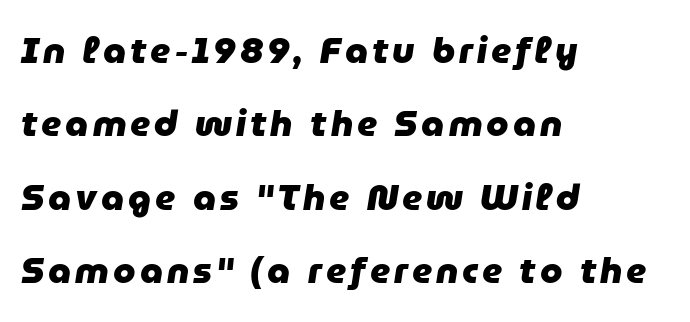
{"italic": "yes", "lean": "right", "slant_degrees": 9, "bold": "yes", "weight": "heavy", "width": "normal", "stroke_contrast": "low", "x_height": "medium", "monospaced": "no", "underline": "no", "align": "left", "line_spacing": "loose", "line_spacing_ratio": 2.04, "glyph_px": 36}
